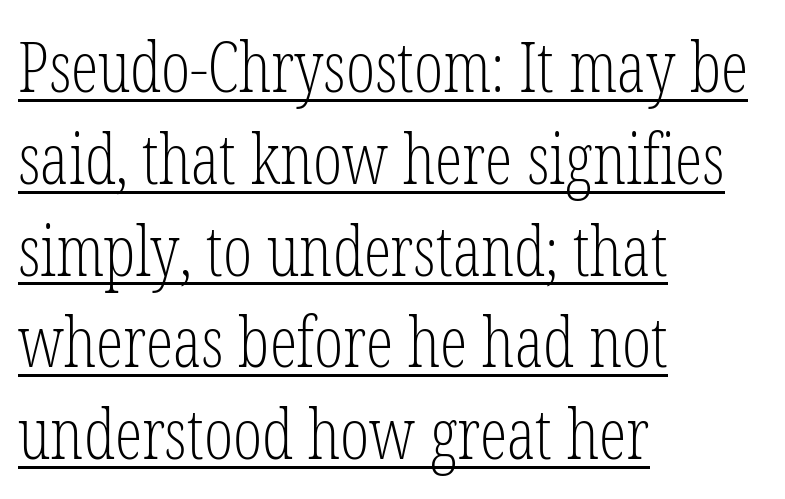
{"serif": "yes", "italic": "no", "bold": "no", "weight": "light", "width": "condensed", "stroke_contrast": "low", "x_height": "medium", "monospaced": "no", "underline": "yes", "align": "left", "line_spacing": "normal", "line_spacing_ratio": 1.33, "letter_spacing": "normal", "letter_spacing_em": 0.0, "glyph_px": 69}
